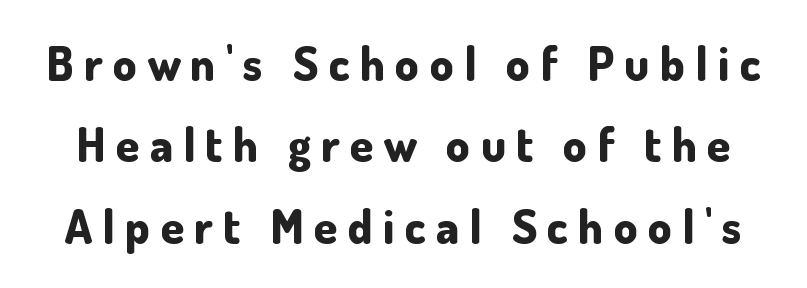
Q: Is the text bold? A: Yes.
Q: Is the text italic (slanted)? A: No, it is upright.
Q: Is the typeface a serif or a sans-serif typeface? A: Sans-serif.
Q: Is the text underlined? A: No.
Q: Is the spacing between letters normal or unusually wide? A: Unusually wide.
Q: Width (condensed, normal, or wide)? A: Normal.
Q: Stroke contrast? A: Low.
Q: x-height? A: Small.
Q: Monospaced? A: No.
